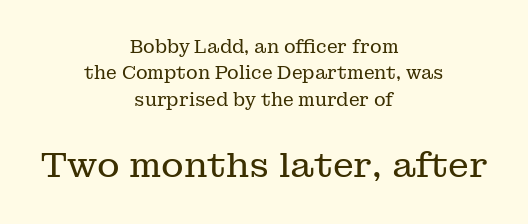
The image shows 35 px regular-weight serif type, upright; set centered, normal line spacing (1.47x), normal letter spacing, not underlined; the second (bottom) block is 1.94x larger; low stroke contrast and a medium x-height.
